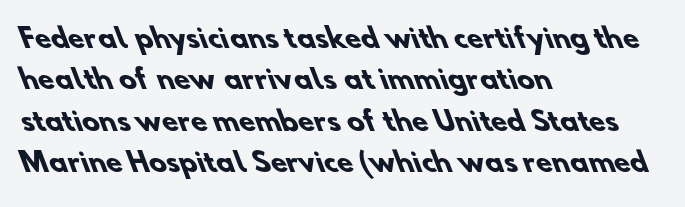
Check under the words: just untouched page. Which margin do the lines hug? The left one — the right edge is uneven. Is the type bold? Yes — the strokes are clearly thick and heavy. This sample keeps an unexceptional amount of space between lines. The line texture is even and compact thanks to regular tracking.
